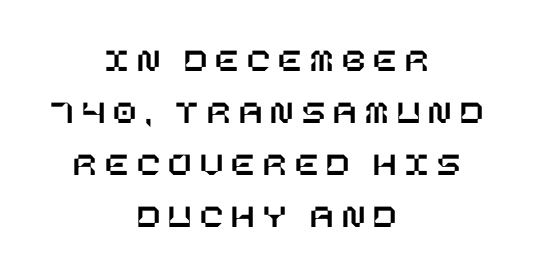
{"italic": "no", "width": "normal", "stroke_contrast": "low", "x_height": "large", "underline": "no", "align": "center", "line_spacing": "normal", "line_spacing_ratio": 1.53, "letter_spacing": "wide", "letter_spacing_em": 0.25, "glyph_px": 34}
